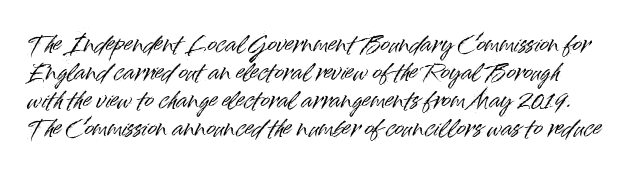
Q: Is the text italic (slanted)? A: Yes.
Q: Is the text underlined? A: No.
Q: Is the spacing between letters normal or unusually wide? A: Normal.
Q: Is the spacing between lines tight, normal or loose? A: Normal.
